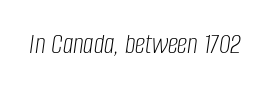
{"italic": "yes", "lean": "right", "slant_degrees": 8, "bold": "no", "weight": "light", "width": "condensed", "stroke_contrast": "low", "x_height": "large", "monospaced": "no", "underline": "no", "letter_spacing": "normal", "letter_spacing_em": 0.0, "glyph_px": 29}
